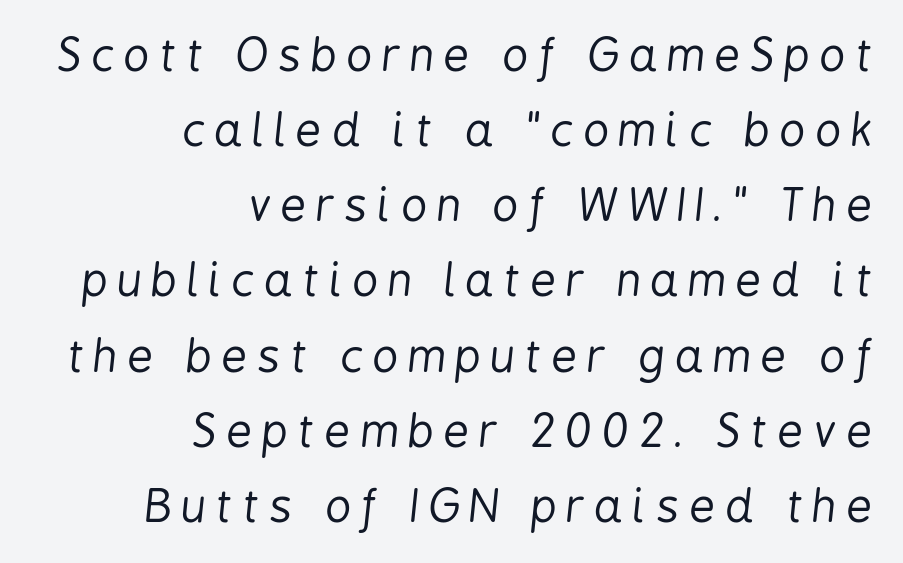
The image shows 45 px regular-weight, condensed type, italic (leaning right); set right-aligned, normal line spacing (1.67x), unusually wide letter spacing (+0.22 em), not underlined; low stroke contrast and a medium x-height.
